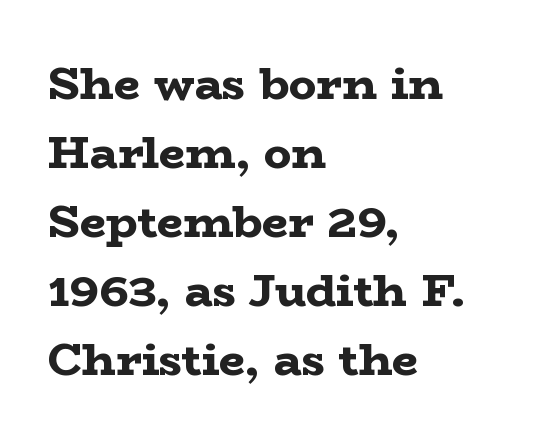
{"serif": "yes", "italic": "no", "bold": "yes", "weight": "bold", "width": "wide", "stroke_contrast": "low", "x_height": "medium", "monospaced": "no", "underline": "no", "align": "left", "line_spacing": "normal", "line_spacing_ratio": 1.5, "letter_spacing": "normal", "letter_spacing_em": 0.0, "glyph_px": 46}
